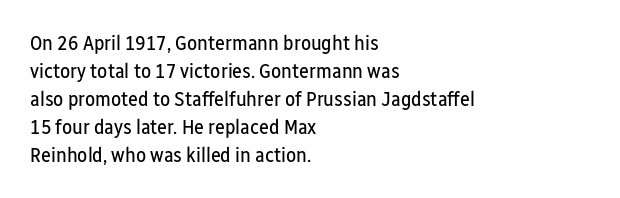
Q: Is the text bold? A: No.
Q: Is the text italic (slanted)? A: No, it is upright.
Q: Is the text underlined? A: No.
Q: How is the paragraph aligned? A: Left-aligned.
Q: Is the spacing between letters normal or unusually wide? A: Normal.
Q: Is the spacing between lines tight, normal or loose? A: Normal.
